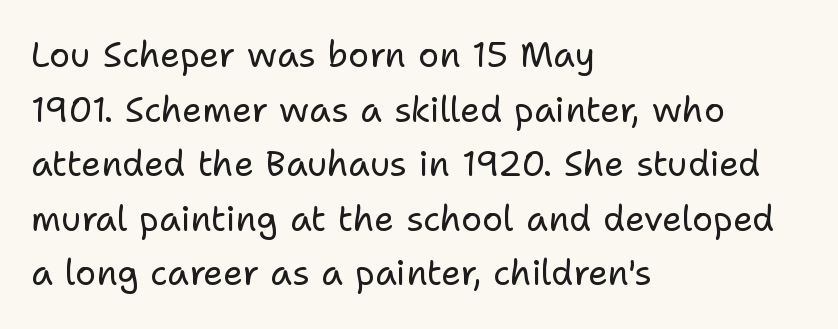
Notice how the passage keeps a crisp vertical edge on the left only. Ordinary non-slanted type is in use. The strokes carry an ordinary text weight at most. The foot of each line stays bare and open.
